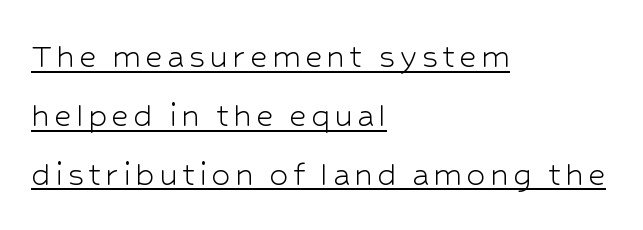
The image shows 38 px light sans-serif type, upright; set left-aligned, normal line spacing (1.55x), underlined; low stroke contrast and a medium x-height.
